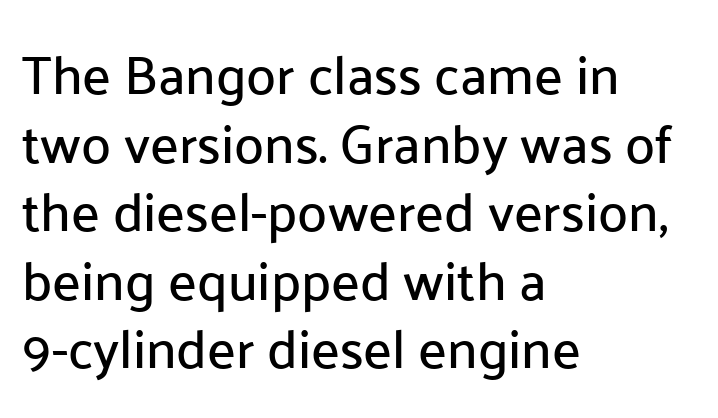
The letters carry no serifs — their stems end cleanly without finishing strokes. This sample uses plain, unmodified letter spacing. A roman cut, with each character standing at attention. Compared with a centered layout, this one pins lines to the left instead. Think of a printed novel: that variable character pitch is what you see here. The specimen omits any rule beneath the text block's lines.
